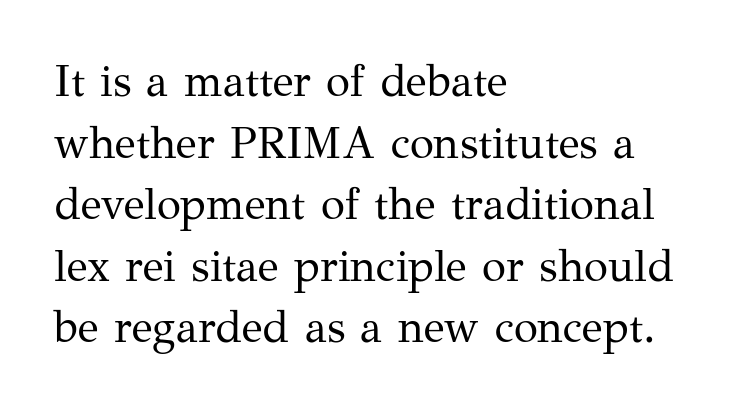
{"serif": "yes", "italic": "no", "bold": "no", "weight": "regular", "width": "normal", "stroke_contrast": "medium", "x_height": "medium", "monospaced": "no", "underline": "no", "align": "left", "line_spacing": "normal", "line_spacing_ratio": 1.4, "letter_spacing": "normal", "letter_spacing_em": 0.0, "glyph_px": 44}
